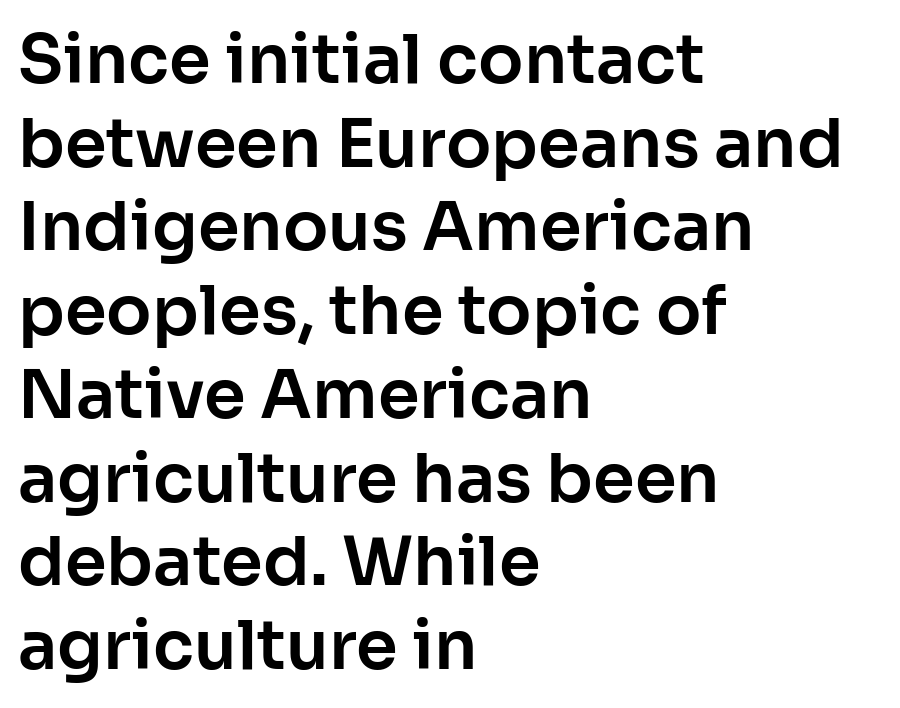
Quick note: not italic, upright. Glyph-to-glyph distance matches everyday printed text. The rendering uses natural spacing where letterforms have individual widths. One glance says typical: line gaps are just what's usual. This is sans-serif lettering, the kind often seen on screens and signage.
